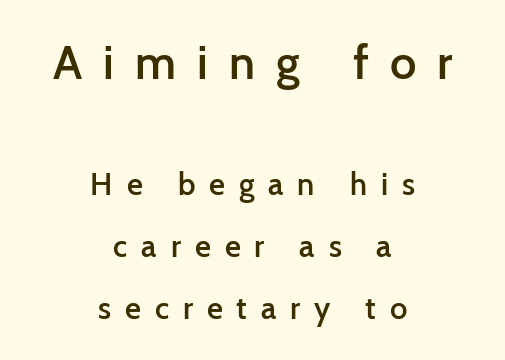
Layout note: lines centered. Character size in the leading block exceeds that of the trailing block. Plain, unruled lines of type. The gaps between neighbouring characters are conspicuously large.
